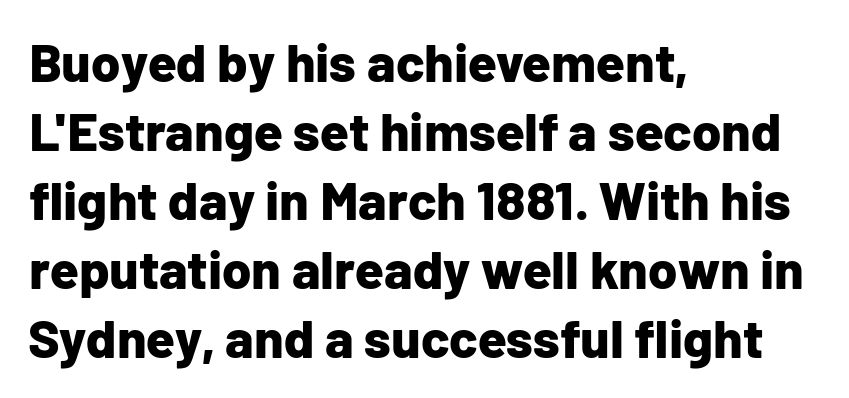
Each letter's strokes conclude bluntly, with no projecting serifs. This sample has the flowing, uneven cadence of proportional lettering. Is there any slant? The stems are plumb. How heavy is the stroke? Heavy — this is a bold. Is there much room between lines? A standard amount, neither cramped nor airy.
